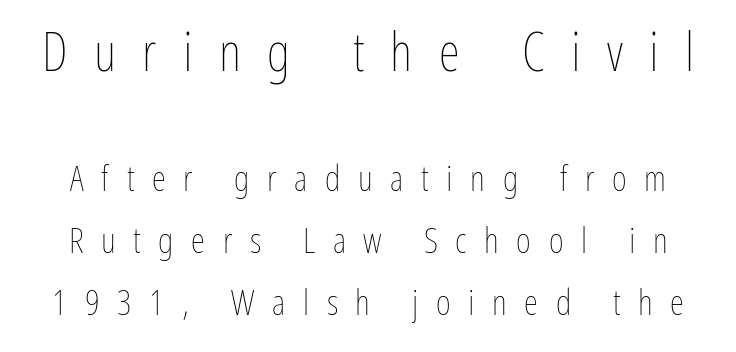
The image shows 54 px thin, condensed type, upright; set line spacing 1.72x, unusually wide letter spacing (+0.49 em), not underlined; the first (top) block is 1.5x larger; low stroke contrast and a medium x-height.
